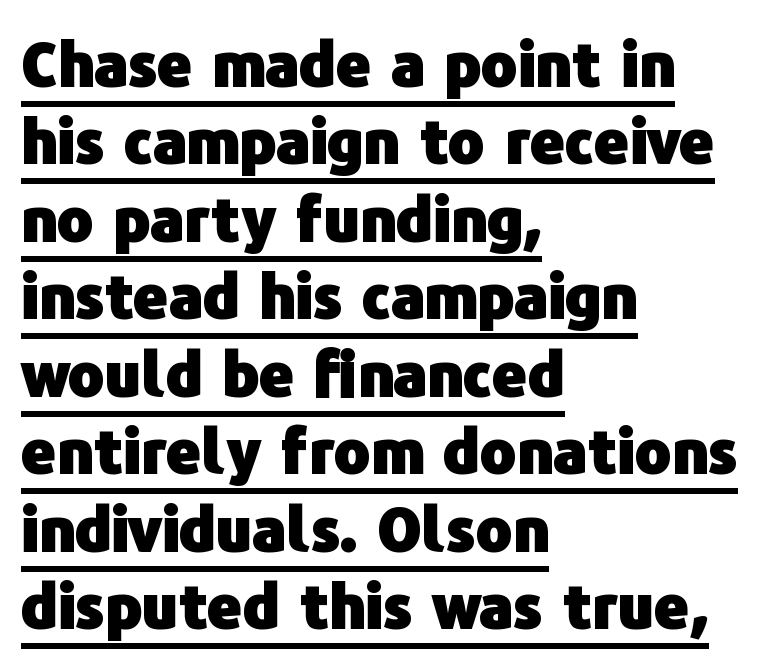
Q: Is the text bold? A: Yes.
Q: Is the text italic (slanted)? A: No, it is upright.
Q: Is the typeface a serif or a sans-serif typeface? A: Sans-serif.
Q: Is the text underlined? A: Yes.
Q: How is the paragraph aligned? A: Left-aligned.
Q: Is the spacing between letters normal or unusually wide? A: Normal.
Q: Is the spacing between lines tight, normal or loose? A: Normal.
Q: Width (condensed, normal, or wide)? A: Normal.
Q: Stroke contrast? A: Low.
Q: x-height? A: Medium.
Q: Monospaced? A: No.
